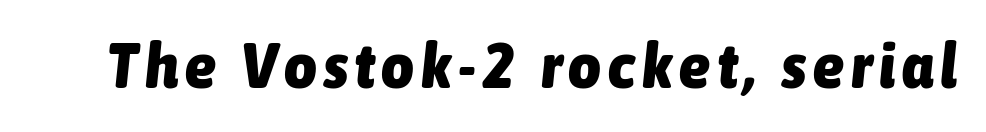
{"italic": "yes", "lean": "right", "slant_degrees": 6, "bold": "yes", "weight": "heavy", "width": "condensed", "stroke_contrast": "low", "x_height": "medium", "monospaced": "no", "underline": "no", "glyph_px": 63}
